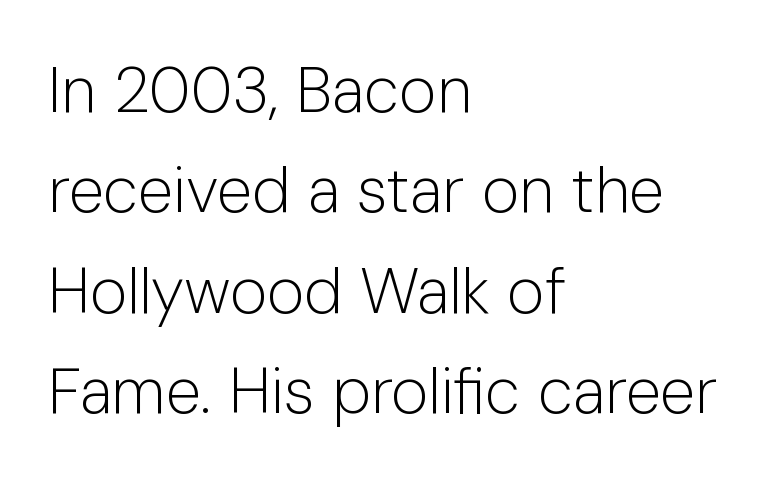
{"serif": "no", "italic": "no", "bold": "no", "weight": "light", "width": "normal", "stroke_contrast": "low", "x_height": "medium", "monospaced": "no", "underline": "no", "align": "left", "line_spacing": "normal", "line_spacing_ratio": 1.57, "letter_spacing": "normal", "letter_spacing_em": 0.0, "glyph_px": 64}
